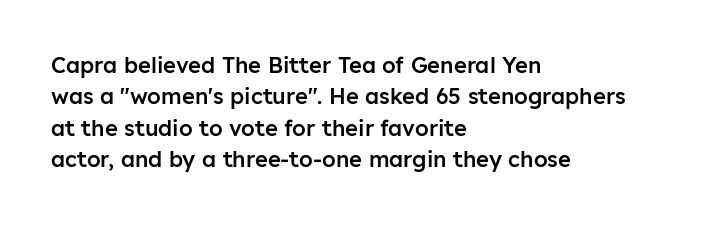
The image shows 22 px text type, upright; set left-aligned, normal line spacing (1.43x), normal letter spacing, not underlined.
